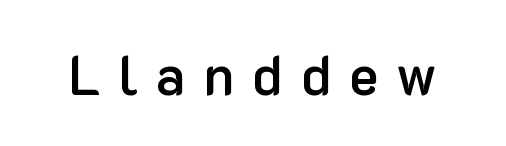
Q: Is the text bold? A: Semi-bold.
Q: Is the text italic (slanted)? A: No, it is upright.
Q: Is the typeface a serif or a sans-serif typeface? A: Sans-serif.
Q: Is the text underlined? A: No.
Q: Is the spacing between letters normal or unusually wide? A: Unusually wide.
Q: Width (condensed, normal, or wide)? A: Normal.
Q: Stroke contrast? A: Low.
Q: x-height? A: Medium.
Q: Monospaced? A: No.
